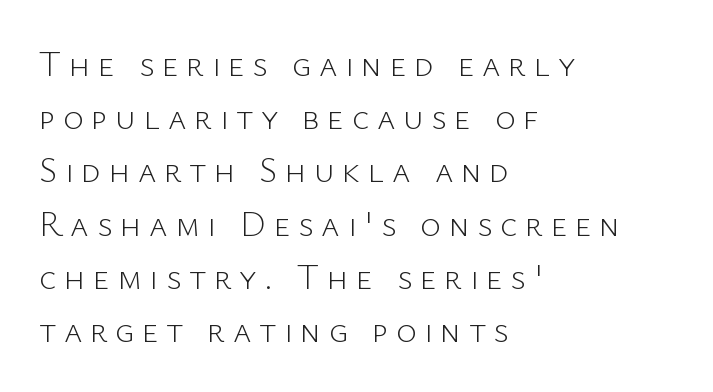
The image shows 35 px light sans-serif type, upright; set left-aligned, normal line spacing (1.52x), unusually wide letter spacing (+0.22 em), not underlined; low stroke contrast and a medium x-height.
